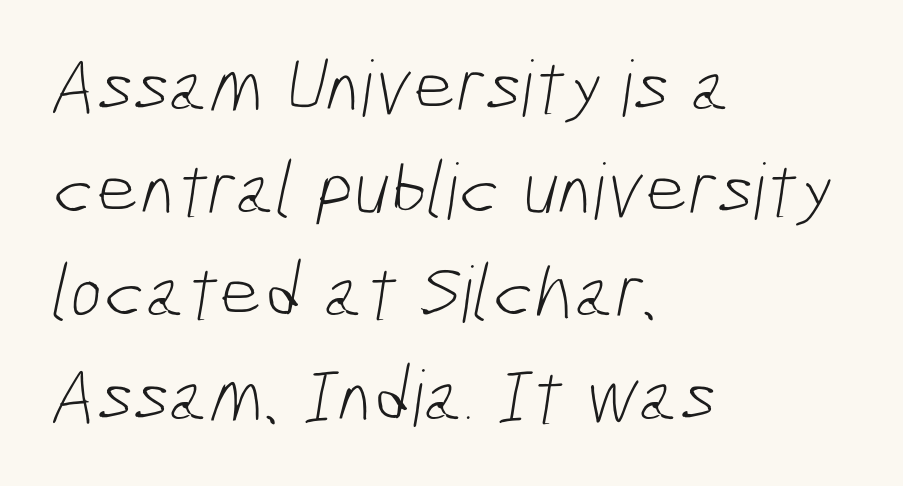
Q: Is the text bold? A: No.
Q: Is the typeface a serif or a sans-serif typeface? A: Sans-serif.
Q: Is the text underlined? A: No.
Q: How is the paragraph aligned? A: Left-aligned.
Q: Is the spacing between letters normal or unusually wide? A: Normal.
Q: Is the spacing between lines tight, normal or loose? A: Normal.
Q: Width (condensed, normal, or wide)? A: Condensed.
Q: Stroke contrast? A: Low.
Q: x-height? A: Medium.
Q: Monospaced? A: No.
